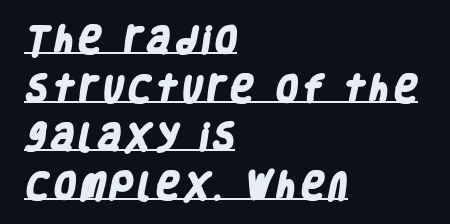
The image shows 30 px heavy, condensed sans-serif type; set left-aligned, normal line spacing (1.62x), underlined; low stroke contrast and a large x-height.
